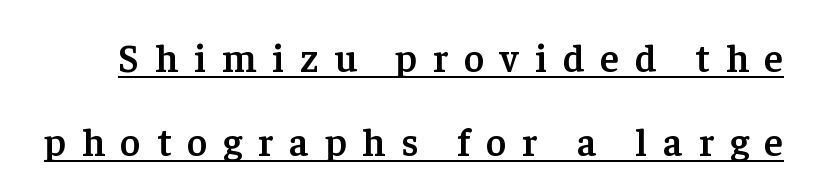
Observe the serifs anchoring each vertical stroke in this sample. The words here are underlined. These lines are rendered in a variable-pitch font. The gaps between neighbouring characters are conspicuously large.
